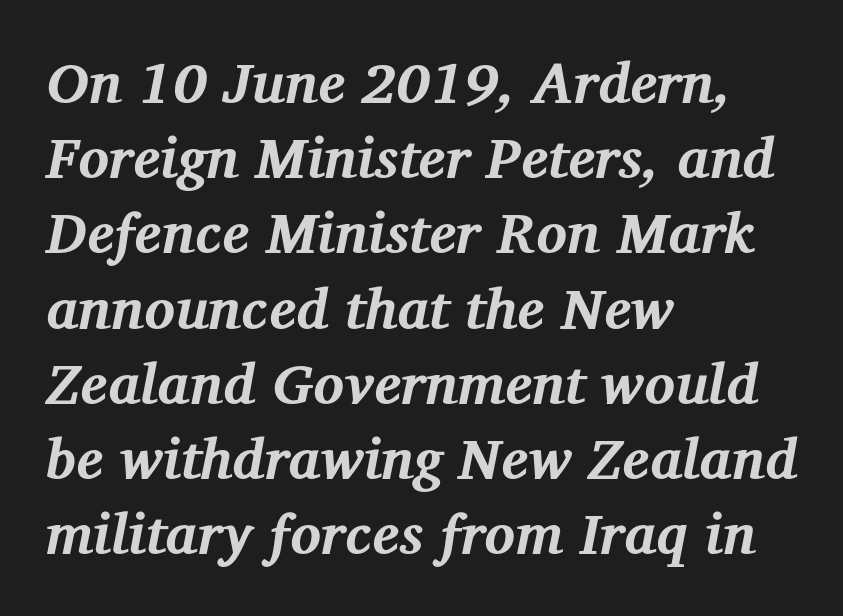
The image shows 57 px bold serif type, italic (leaning right); set left-aligned, normal line spacing (1.32x), normal letter spacing, not underlined; medium stroke contrast and a medium x-height.
